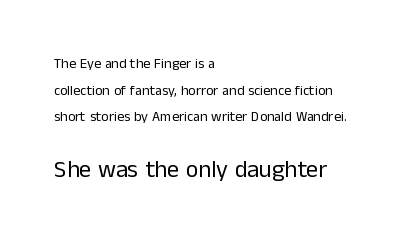
The letters stand straight up with perfectly vertical stems. Scale increases going downward across the two blocks. The rendering keeps characters at their native spacing. Has an underline been added? It has not. How would I describe the line gaps? Wide and relaxed. A classic flush-left, rag-right setting is used for this passage.
